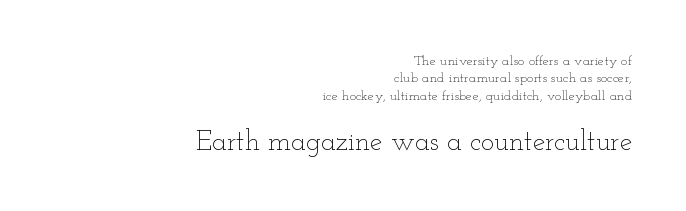
Q: Is the text bold? A: No.
Q: Is the text italic (slanted)? A: No, it is upright.
Q: Is the text underlined? A: No.
Q: How is the paragraph aligned? A: Right-aligned.
Q: Is the spacing between letters normal or unusually wide? A: Normal.
Q: Is the spacing between lines tight, normal or loose? A: Normal.
Q: Which block of text is set in a larger size, the first (top) or the second (bottom)? A: The second (bottom) one.
Q: Width (condensed, normal, or wide)? A: Wide.
Q: Stroke contrast? A: Low.
Q: x-height? A: Small.
Q: Monospaced? A: No.
